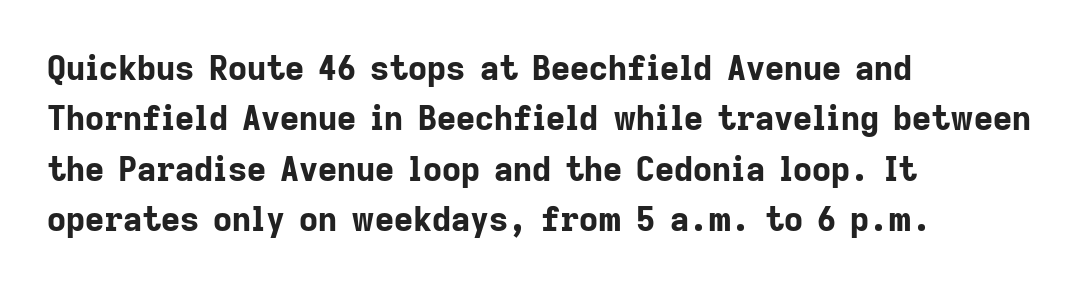
Q: Is the text bold? A: Yes.
Q: Is the text italic (slanted)? A: No, it is upright.
Q: Is the typeface a serif or a sans-serif typeface? A: Sans-serif.
Q: Is the text underlined? A: No.
Q: How is the paragraph aligned? A: Left-aligned.
Q: Is the spacing between letters normal or unusually wide? A: Normal.
Q: Is the spacing between lines tight, normal or loose? A: Normal.
Q: Width (condensed, normal, or wide)? A: Normal.
Q: Stroke contrast? A: Low.
Q: x-height? A: Medium.
Q: Monospaced? A: No.
